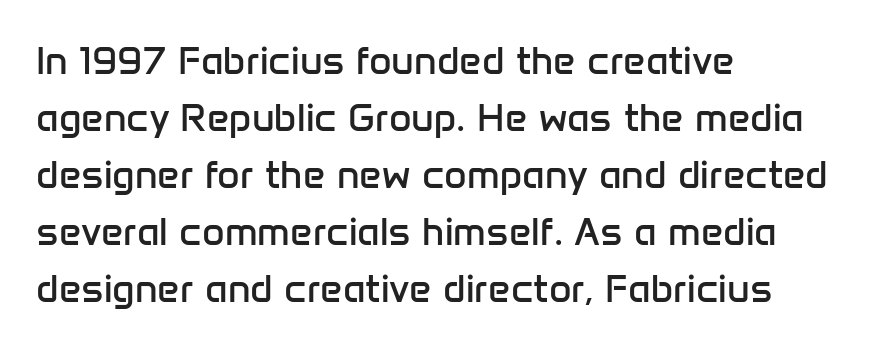
{"serif": "no", "italic": "no", "bold": "no", "weight": "regular", "width": "normal", "stroke_contrast": "low", "x_height": "medium", "monospaced": "no", "underline": "no", "align": "left", "line_spacing": "normal", "line_spacing_ratio": 1.46, "letter_spacing": "normal", "letter_spacing_em": 0.0, "glyph_px": 39}
